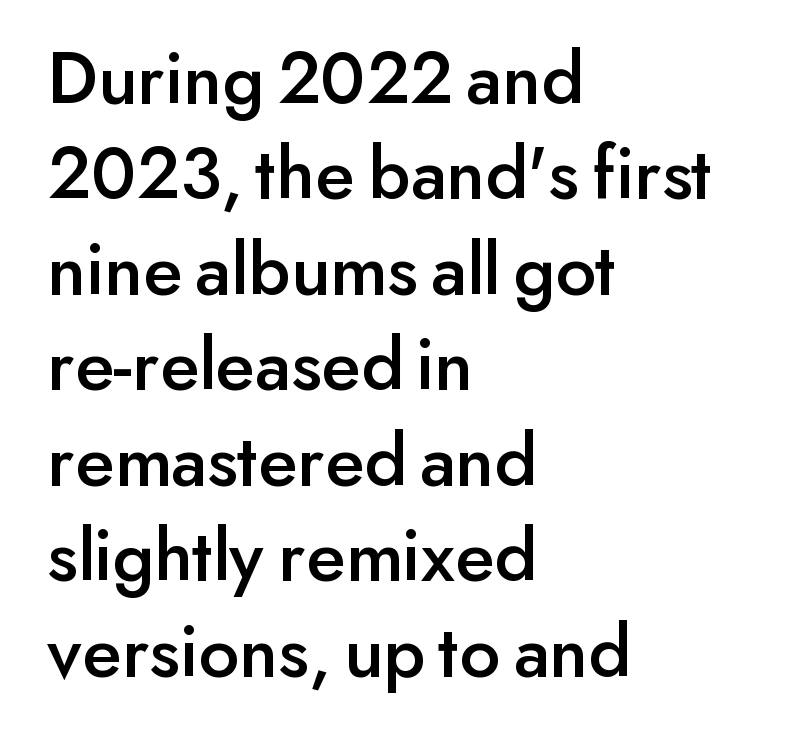
{"serif": "no", "italic": "no", "width": "normal", "stroke_contrast": "low", "x_height": "small", "monospaced": "no", "underline": "no", "align": "left", "line_spacing_ratio": 1.24, "letter_spacing": "normal", "letter_spacing_em": 0.0, "glyph_px": 77}
